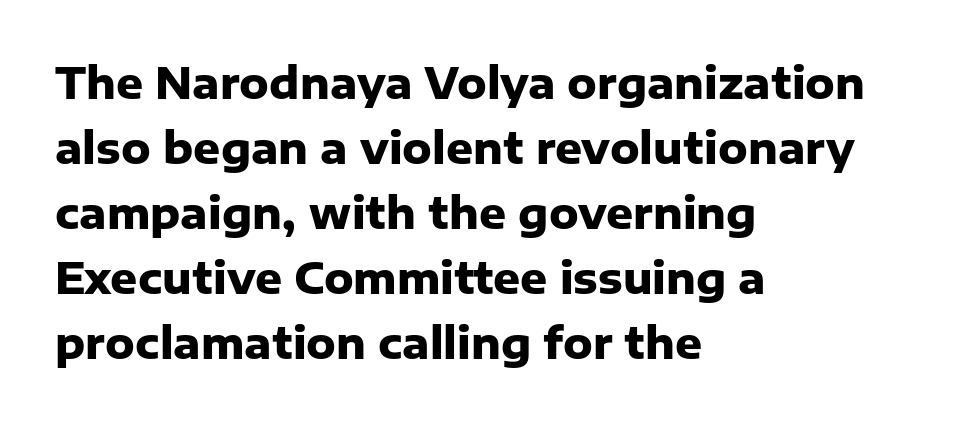
{"serif": "no", "italic": "no", "bold": "yes", "weight": "heavy", "width": "normal", "stroke_contrast": "low", "x_height": "medium", "monospaced": "no", "underline": "no", "align": "left", "line_spacing": "normal", "line_spacing_ratio": 1.55, "letter_spacing": "normal", "letter_spacing_em": 0.0, "glyph_px": 42}
